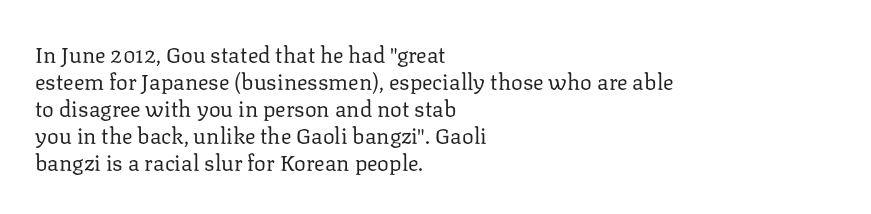
{"italic": "no", "bold": "no", "underline": "no", "align": "left", "line_spacing_ratio": 1.23, "letter_spacing": "normal", "letter_spacing_em": 0.0, "glyph_px": 22}
